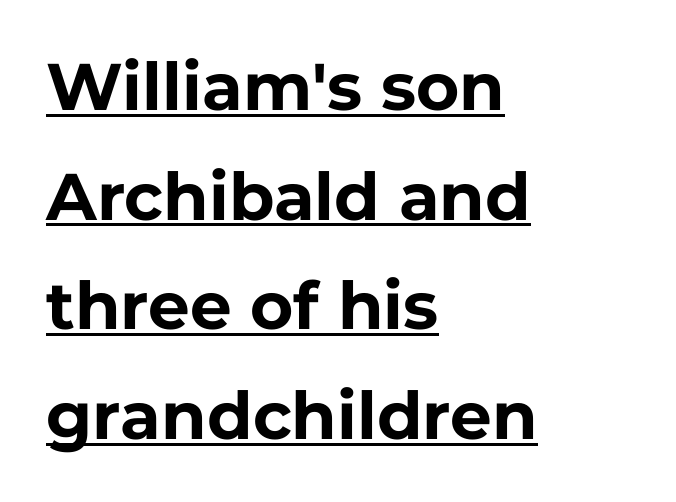
Unlike a traditional serif, this face leaves its strokes unadorned. This sample is left-justified, so line endings fall wherever the words run out. You can tell it's not italic because the verticals are truly vertical. Each letter keeps its own natural width here, so spacing adapts to shape.
